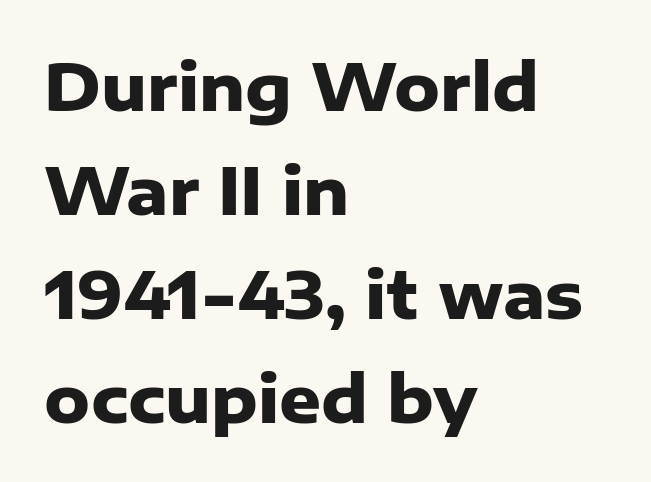
Regarding serifs, this sample does without them. Vertical spacing — default. Proportional: the letters do not fall into vertical columns. The letters stand upright; this is a roman face. One-word summary of the alignment: left.
